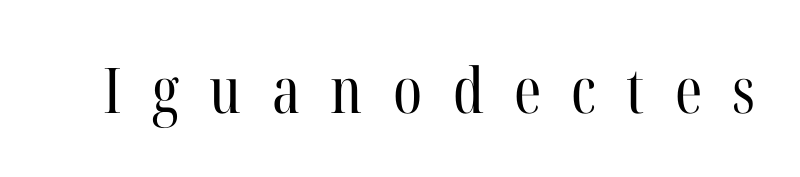
The image shows 63 px regular-weight, condensed serif type, upright; set unusually wide letter spacing (+0.48 em), not underlined; high stroke contrast and a medium x-height.
